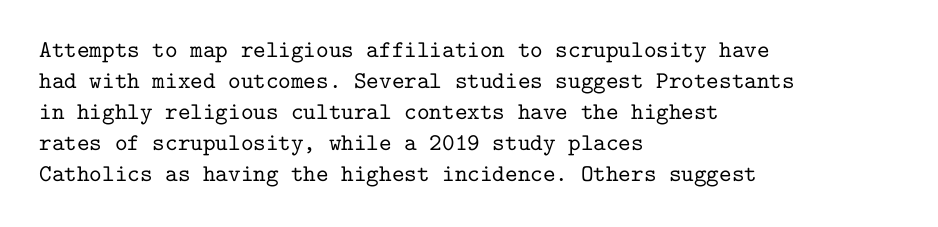
Q: Is the text italic (slanted)? A: No, it is upright.
Q: Is the text underlined? A: No.
Q: How is the paragraph aligned? A: Left-aligned.
Q: Is the spacing between letters normal or unusually wide? A: Normal.
Q: Is the spacing between lines tight, normal or loose? A: Normal.
